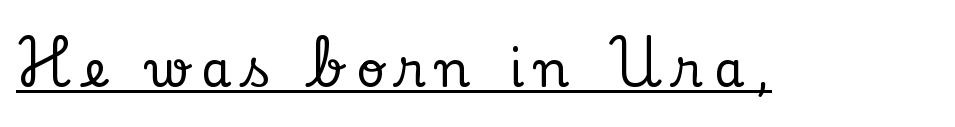
{"serif": "yes", "italic": "no", "width": "normal", "stroke_contrast": "low", "x_height": "small", "monospaced": "no", "underline": "yes", "letter_spacing": "wide", "letter_spacing_em": 0.25, "glyph_px": 49}
